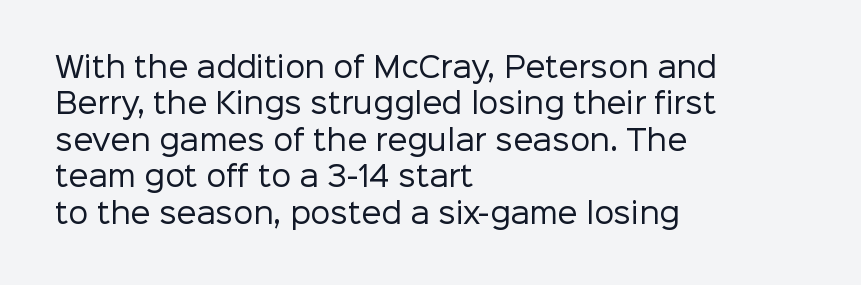
Q: Is the text bold? A: No.
Q: Is the text italic (slanted)? A: No, it is upright.
Q: Is the typeface a serif or a sans-serif typeface? A: Sans-serif.
Q: Is the text underlined? A: No.
Q: How is the paragraph aligned? A: Left-aligned.
Q: Is the spacing between letters normal or unusually wide? A: Normal.
Q: Is the spacing between lines tight, normal or loose? A: Normal.
Q: Width (condensed, normal, or wide)? A: Normal.
Q: Stroke contrast? A: Low.
Q: x-height? A: Medium.
Q: Monospaced? A: No.
